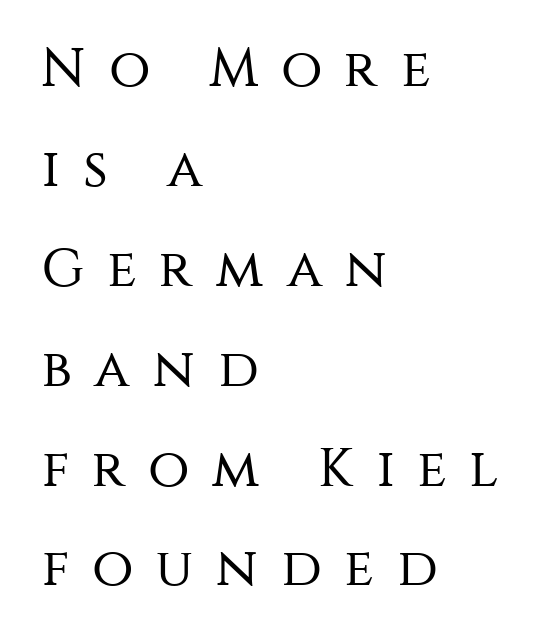
Q: Is the text bold? A: No.
Q: Is the text italic (slanted)? A: No, it is upright.
Q: Is the typeface a serif or a sans-serif typeface? A: Sans-serif.
Q: Is the text underlined? A: No.
Q: How is the paragraph aligned? A: Left-aligned.
Q: Is the spacing between letters normal or unusually wide? A: Unusually wide.
Q: Width (condensed, normal, or wide)? A: Normal.
Q: Stroke contrast? A: Medium.
Q: x-height? A: Large.
Q: Monospaced? A: No.
